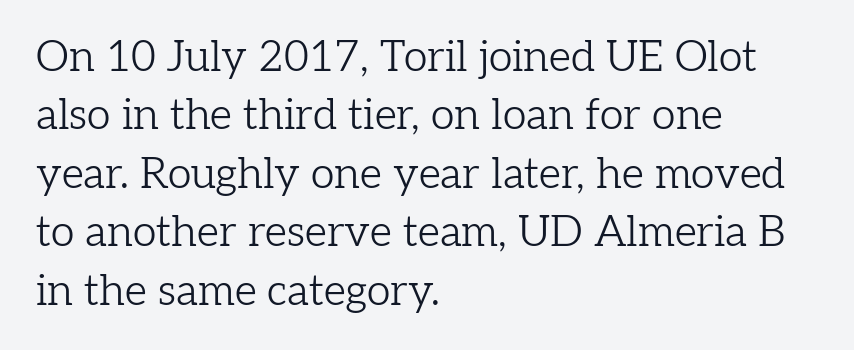
Q: Is the text bold? A: No.
Q: Is the text italic (slanted)? A: No, it is upright.
Q: Is the typeface a serif or a sans-serif typeface? A: Serif.
Q: Is the text underlined? A: No.
Q: How is the paragraph aligned? A: Left-aligned.
Q: Is the spacing between letters normal or unusually wide? A: Normal.
Q: Is the spacing between lines tight, normal or loose? A: Normal.
Q: Width (condensed, normal, or wide)? A: Normal.
Q: Stroke contrast? A: Low.
Q: x-height? A: Medium.
Q: Monospaced? A: No.
